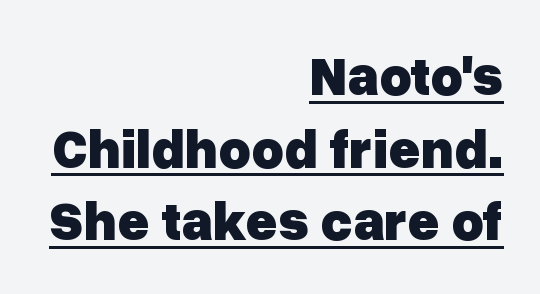
The image shows 55 px heavy sans-serif type, upright; set right-aligned, normal line spacing (1.32x), normal letter spacing, underlined; low stroke contrast and a medium x-height.
